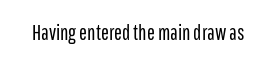
Q: Is the text bold? A: No.
Q: Is the text italic (slanted)? A: No, it is upright.
Q: Is the text underlined? A: No.
Q: Is the spacing between letters normal or unusually wide? A: Normal.
